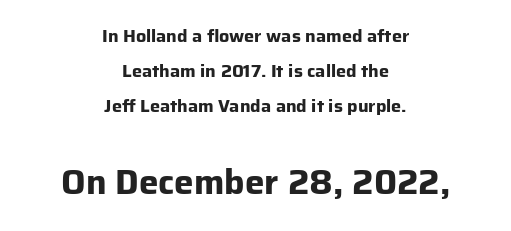
{"serif": "no", "italic": "no", "bold": "yes", "weight": "bold", "width": "normal", "stroke_contrast": "low", "x_height": "medium", "monospaced": "no", "underline": "no", "align": "center", "line_spacing": "loose", "line_spacing_ratio": 1.94, "letter_spacing": "normal", "letter_spacing_em": 0.0, "larger_block": "second", "size_ratio": 1.94, "glyph_px": 35}
